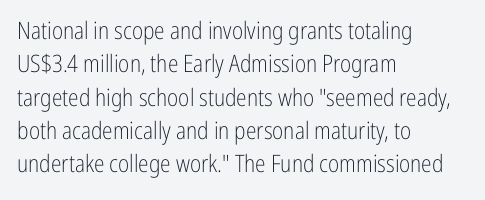
The letterforms sit at book weight or below. Posture: straight, roman, zero tilt. Tracking value appears to be zero — textbook default spacing. The passage shown stacks its lines at a standard gap. Is the block centered? No — it sits flush against the left margin. The foot of each line stays bare and open.
